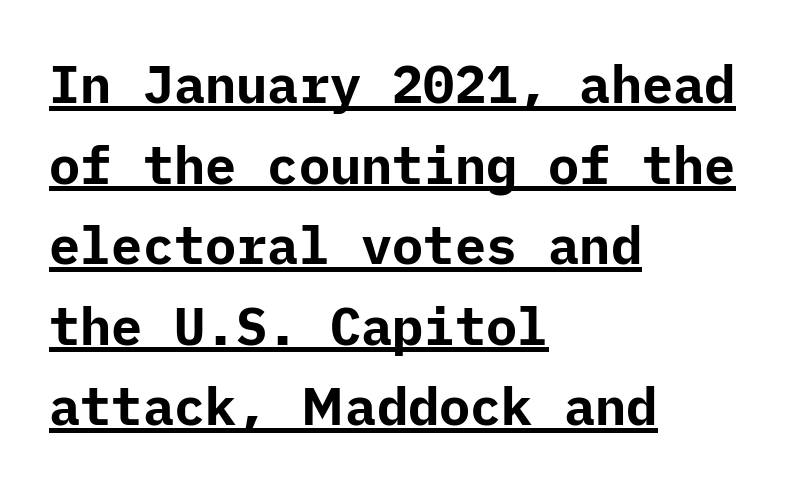
Q: Is the text bold? A: Yes.
Q: Is the text italic (slanted)? A: No, it is upright.
Q: Is the typeface a serif or a sans-serif typeface? A: Sans-serif.
Q: Is the text underlined? A: Yes.
Q: How is the paragraph aligned? A: Left-aligned.
Q: Is the spacing between letters normal or unusually wide? A: Normal.
Q: Is the spacing between lines tight, normal or loose? A: Normal.
Q: Width (condensed, normal, or wide)? A: Normal.
Q: Stroke contrast? A: Low.
Q: x-height? A: Medium.
